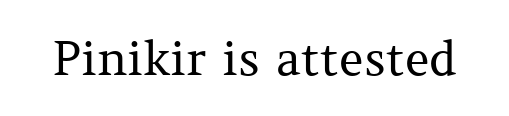
The image shows 47 px regular-weight serif type, upright; set normal letter spacing, not underlined; medium stroke contrast and a medium x-height.
